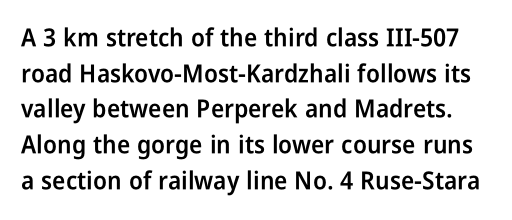
The image shows 25 px text type, upright; set normal line spacing (1.43x), normal letter spacing, not underlined.
